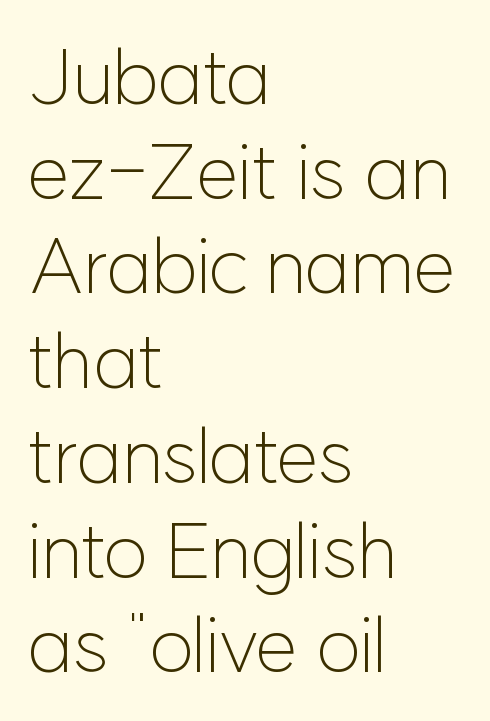
Counters stay open thanks to moderate or lighter strokes. A sans-serif font was chosen for this passage. These lines are rendered in a variable-pitch font. The letters stand upright; this is a roman face.
